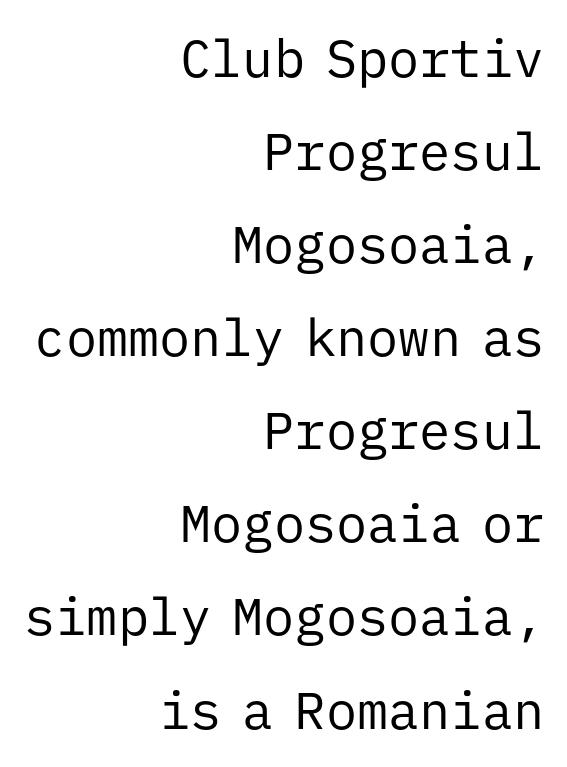
The image shows 52 px regular-weight sans-serif type, upright, monospaced; set right-aligned, line spacing 1.79x, normal letter spacing, not underlined; low stroke contrast and a medium x-height.
